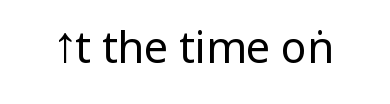
Unlike a traditional serif, this face leaves its strokes unadorned. Italic: no, the glyphs are upright roman. The letters sit at their default tracking, neither squeezed nor spread. No word sits above an underline. The typeface has the unassuming heft of standard copy or less.
